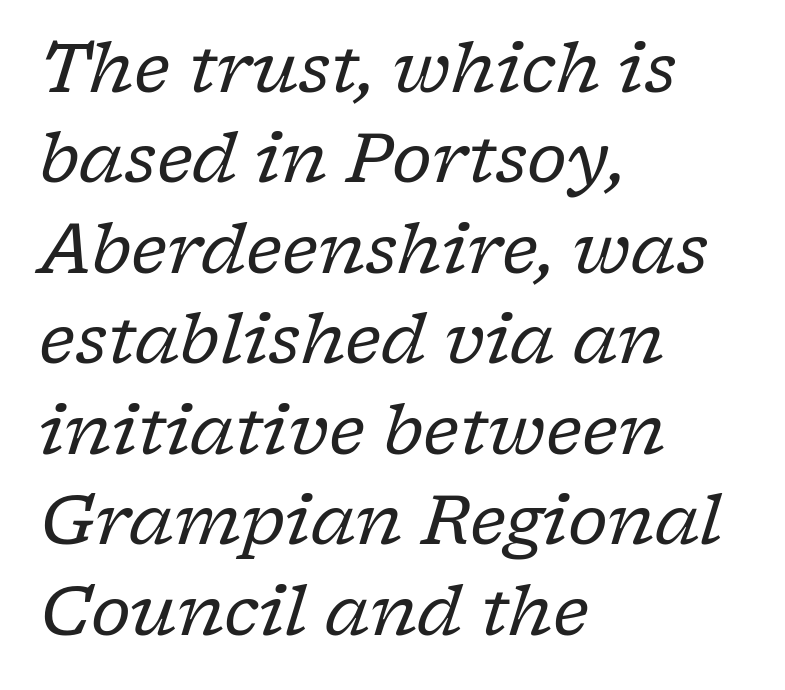
Characters follow at the spacing the type designer built in. If you drew a ruler down the left edge, every line would touch it. The face used here is proportionally spaced, like ordinary book or web type. Does the leading feel generous? No, just average. Regarding serifs, this sample has them. The strip under each line holds only bare page.
